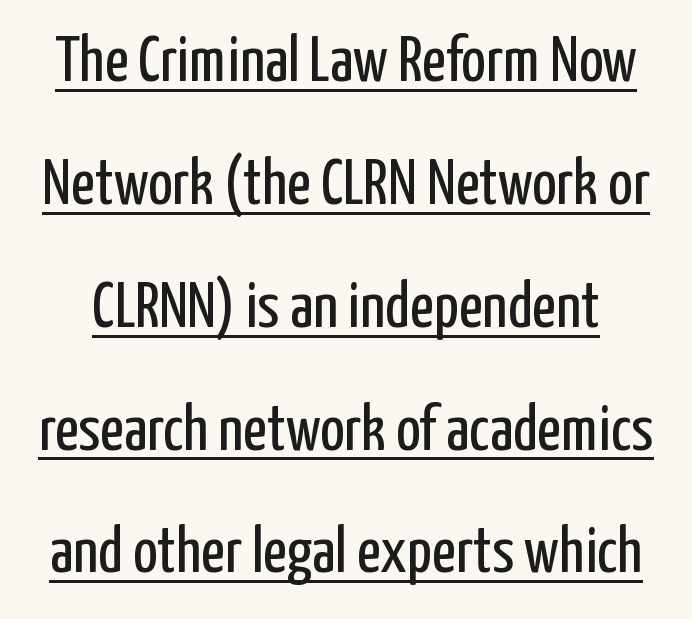
Q: Is the text bold? A: No.
Q: Is the text italic (slanted)? A: No, it is upright.
Q: Is the typeface a serif or a sans-serif typeface? A: Sans-serif.
Q: Is the text underlined? A: Yes.
Q: Is the spacing between letters normal or unusually wide? A: Normal.
Q: Width (condensed, normal, or wide)? A: Condensed.
Q: Stroke contrast? A: Low.
Q: x-height? A: Medium.
Q: Monospaced? A: No.
